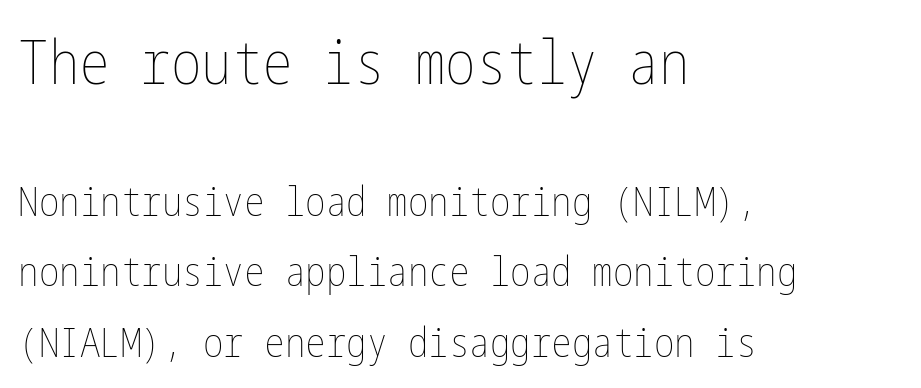
{"italic": "no", "bold": "no", "weight": "thin", "width": "condensed", "stroke_contrast": "low", "x_height": "medium", "underline": "no", "align": "left", "line_spacing_ratio": 1.72, "letter_spacing": "normal", "letter_spacing_em": 0.0, "larger_block": "first", "size_ratio": 1.49, "glyph_px": 61}
